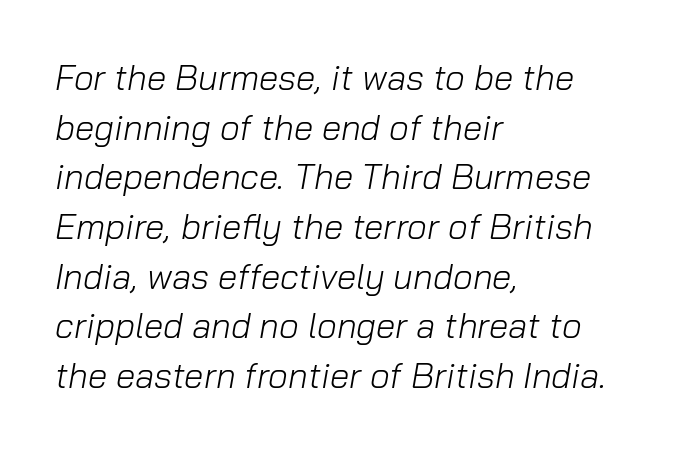
Q: Is the text bold? A: No.
Q: Is the text italic (slanted)? A: Yes, it leans right by about 10 degrees.
Q: Is the text underlined? A: No.
Q: How is the paragraph aligned? A: Left-aligned.
Q: Is the spacing between letters normal or unusually wide? A: Normal.
Q: Is the spacing between lines tight, normal or loose? A: Normal.
Q: Width (condensed, normal, or wide)? A: Normal.
Q: Stroke contrast? A: Low.
Q: x-height? A: Medium.
Q: Monospaced? A: No.
